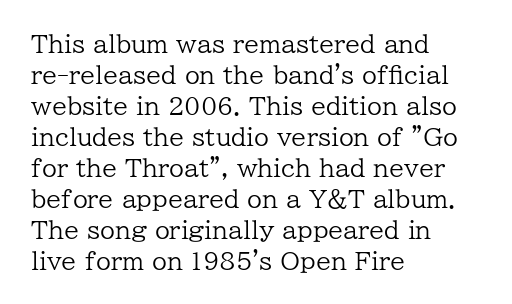
Q: Is the text bold? A: No.
Q: Is the text italic (slanted)? A: No, it is upright.
Q: Is the text underlined? A: No.
Q: How is the paragraph aligned? A: Left-aligned.
Q: Is the spacing between letters normal or unusually wide? A: Normal.
Q: Is the spacing between lines tight, normal or loose? A: Normal.
